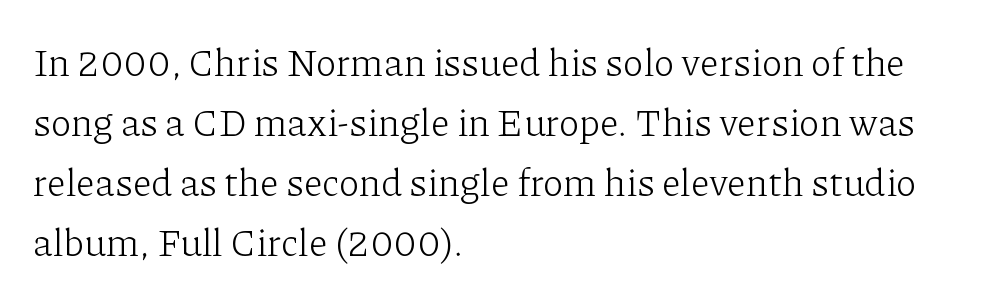
Style check: upright. No chunkiness to these letters — they're not bold. How would I describe the line gaps? Plain and ordinary. The letters carry serifs — small finishing strokes at the ends of their stems.
